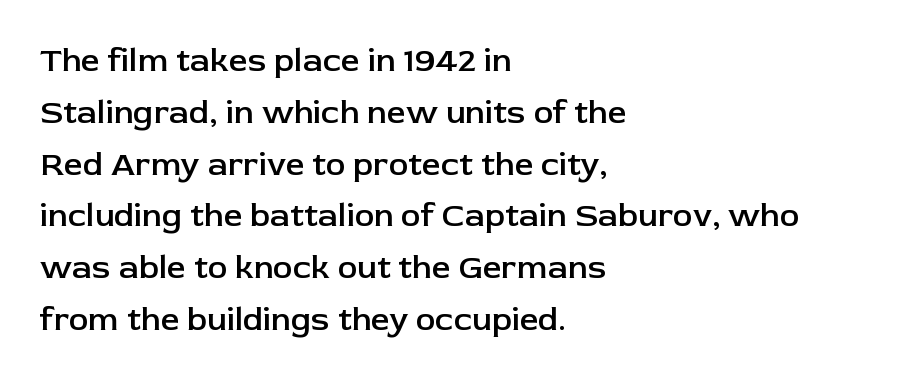
Q: Is the text bold? A: Semi-bold.
Q: Is the text italic (slanted)? A: No, it is upright.
Q: Is the typeface a serif or a sans-serif typeface? A: Sans-serif.
Q: Is the text underlined? A: No.
Q: How is the paragraph aligned? A: Left-aligned.
Q: Is the spacing between letters normal or unusually wide? A: Normal.
Q: Is the spacing between lines tight, normal or loose? A: Normal.
Q: Width (condensed, normal, or wide)? A: Normal.
Q: Stroke contrast? A: Low.
Q: x-height? A: Medium.
Q: Monospaced? A: No.
